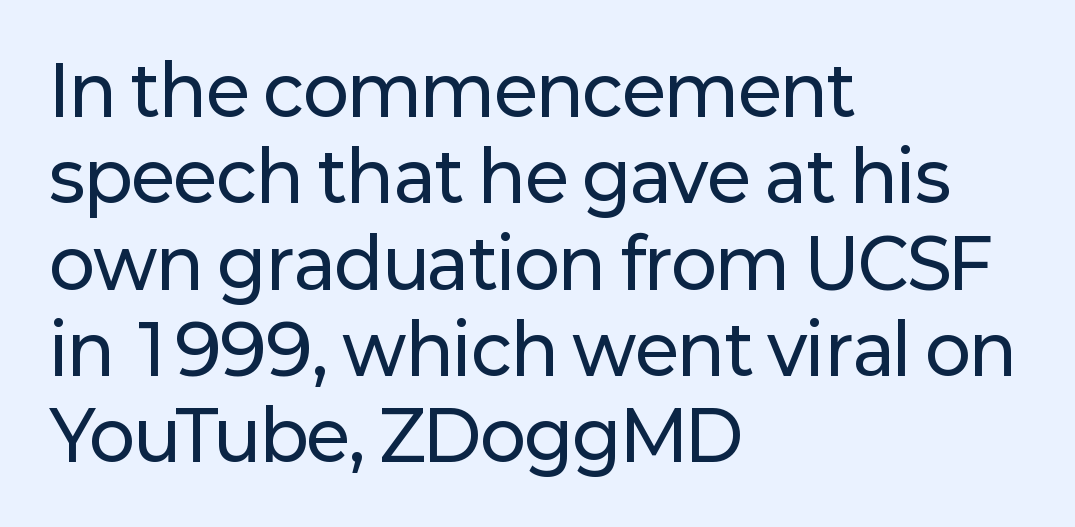
The image shows 68 px sans-serif type, upright; set left-aligned, normal line spacing (1.27x), normal letter spacing, not underlined; low stroke contrast and a medium x-height.
